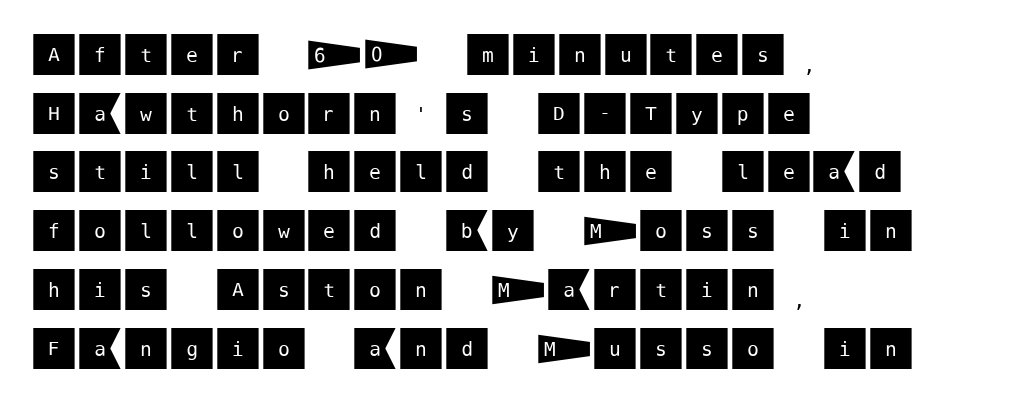
Clear beneath every line of the passage. No feet cap the strokes, marking this as sans-serif type. Is the letter spacing exaggerated? No — it looks like the ordinary default. Every stem runs plumb, perpendicular to the baseline. In terms of leading, this rendering sits right in the middle.
